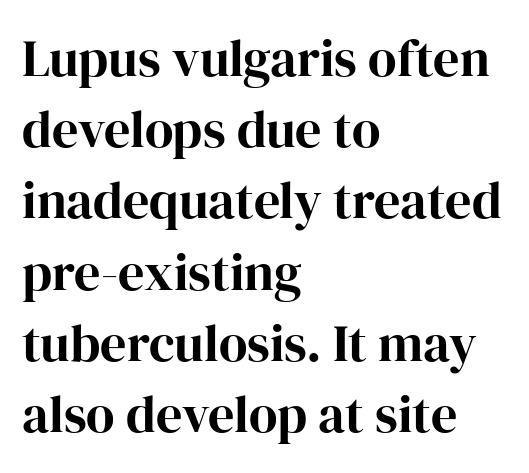
{"serif": "yes", "italic": "no", "width": "normal", "stroke_contrast": "high", "x_height": "medium", "monospaced": "no", "underline": "no", "align": "left", "line_spacing": "normal", "line_spacing_ratio": 1.37, "letter_spacing": "normal", "letter_spacing_em": 0.0, "glyph_px": 52}
